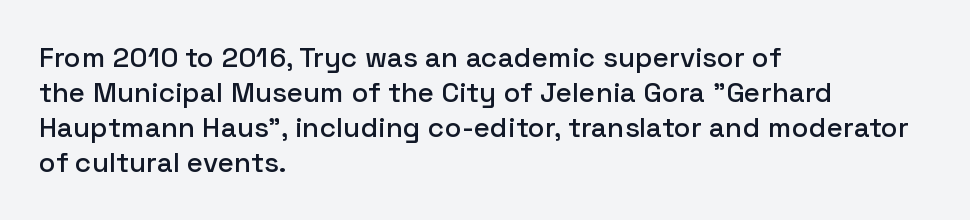
{"serif": "no", "italic": "no", "width": "normal", "stroke_contrast": "low", "x_height": "medium", "monospaced": "no", "underline": "no", "align": "left", "line_spacing": "normal", "line_spacing_ratio": 1.25, "letter_spacing": "normal", "letter_spacing_em": 0.0, "glyph_px": 28}
